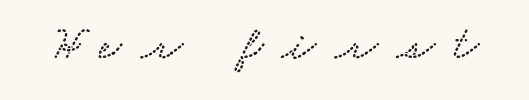
{"serif": "yes", "width": "wide", "stroke_contrast": "low", "x_height": "small", "monospaced": "no", "underline": "no", "letter_spacing": "wide", "letter_spacing_em": 0.39, "glyph_px": 49}
